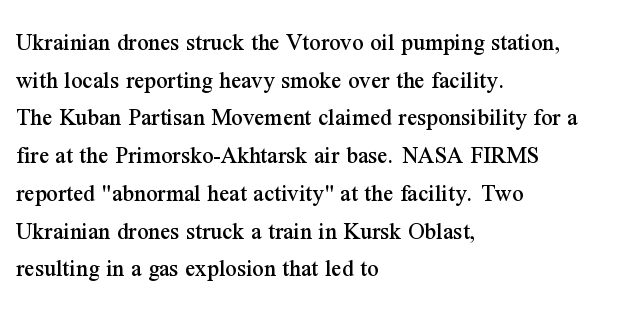
Descender tails drop into unmarked territory. If you drew a ruler down the left edge, every line would touch it. Nope, not italic — everything's standing straight. Successive baselines arrive at the customary interval. Tracking value appears to be zero — textbook default spacing.
